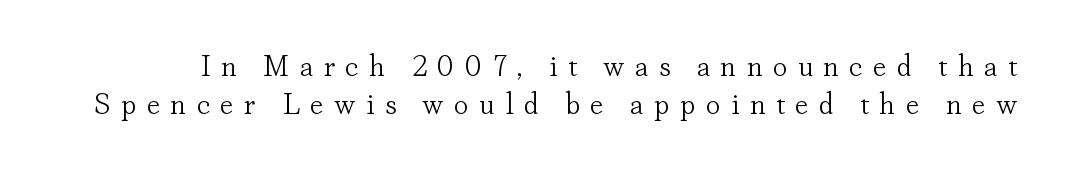
{"serif": "yes", "italic": "no", "bold": "no", "weight": "light", "width": "normal", "stroke_contrast": "low", "x_height": "small", "monospaced": "no", "underline": "no", "line_spacing": "normal", "line_spacing_ratio": 1.28, "letter_spacing": "wide", "letter_spacing_em": 0.34, "glyph_px": 30}
